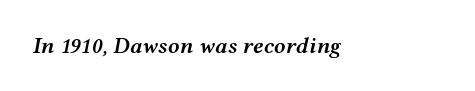
Q: Is the text bold? A: Semi-bold.
Q: Is the text italic (slanted)? A: Yes, it leans right by about 12 degrees.
Q: Is the text underlined? A: No.
Q: Is the spacing between letters normal or unusually wide? A: Normal.
